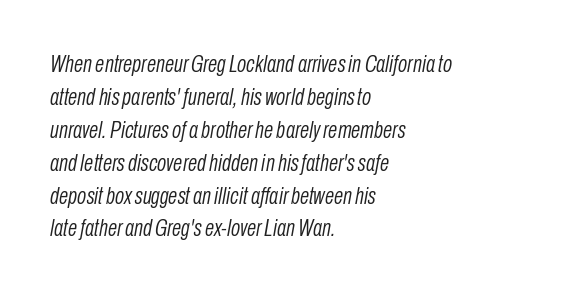
The image shows 24 px text type, italic (leaning right); set left-aligned, normal line spacing (1.37x), normal letter spacing, not underlined.
